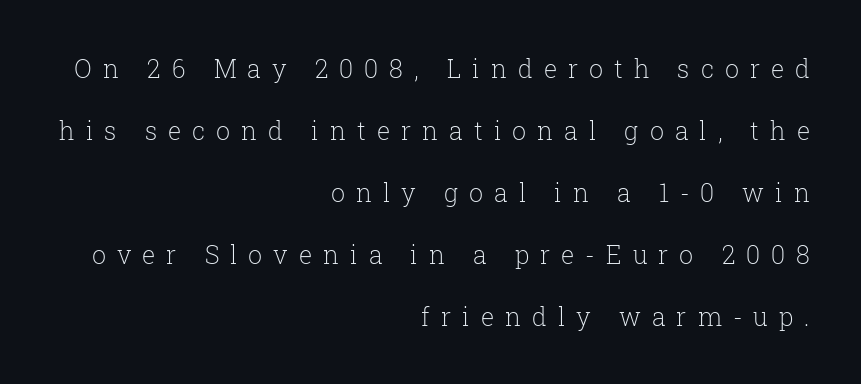
A typesetter would call this heavily tracked-out type. Notice how the passage keeps a crisp vertical edge on the right only. This reads as an unemphasized weight, regular at the heaviest. Summary of vertical rhythm: relaxed, with wide interline spacing. The string is rendered with underlining switched off.
